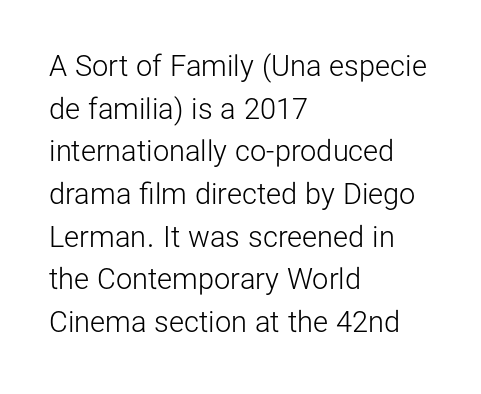
{"serif": "no", "italic": "no", "bold": "no", "weight": "light", "width": "normal", "stroke_contrast": "low", "x_height": "medium", "monospaced": "no", "underline": "no", "align": "left", "line_spacing": "normal", "line_spacing_ratio": 1.47, "letter_spacing": "normal", "letter_spacing_em": 0.0, "glyph_px": 29}
